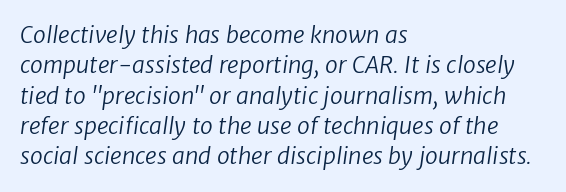
Honestly, the letter spacing is just normal — you wouldn't notice it. Each line starts at the same left margin while the right side varies. Interline gaps are of average width in this sample. Stroke thickness stays within the range of a standard reading face or lighter. Decoration check: the copy has no underline.
